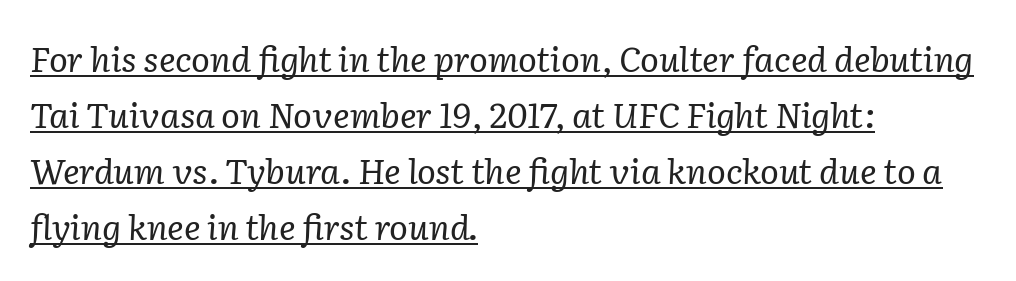
{"serif": "yes", "italic": "yes", "lean": "right", "slant_degrees": 2, "bold": "no", "weight": "regular", "width": "normal", "stroke_contrast": "low", "x_height": "medium", "monospaced": "no", "underline": "yes", "align": "left", "line_spacing": "normal", "line_spacing_ratio": 1.6, "letter_spacing": "normal", "letter_spacing_em": 0.0, "glyph_px": 35}
